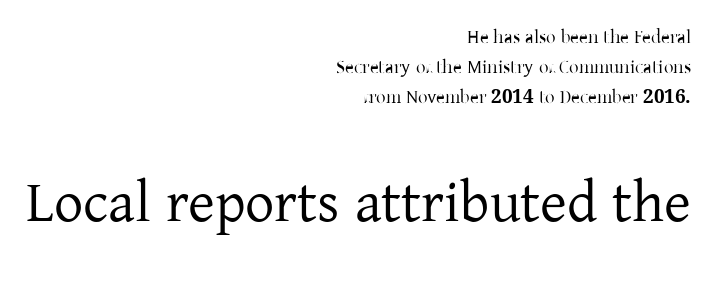
Q: Is the text italic (slanted)? A: No, it is upright.
Q: Is the typeface a serif or a sans-serif typeface? A: Serif.
Q: Is the text underlined? A: No.
Q: How is the paragraph aligned? A: Right-aligned.
Q: Is the spacing between letters normal or unusually wide? A: Normal.
Q: Is the spacing between lines tight, normal or loose? A: Normal.
Q: Which block of text is set in a larger size, the first (top) or the second (bottom)? A: The second (bottom) one.
Q: Width (condensed, normal, or wide)? A: Normal.
Q: Stroke contrast? A: Low.
Q: x-height? A: Medium.
Q: Monospaced? A: No.
